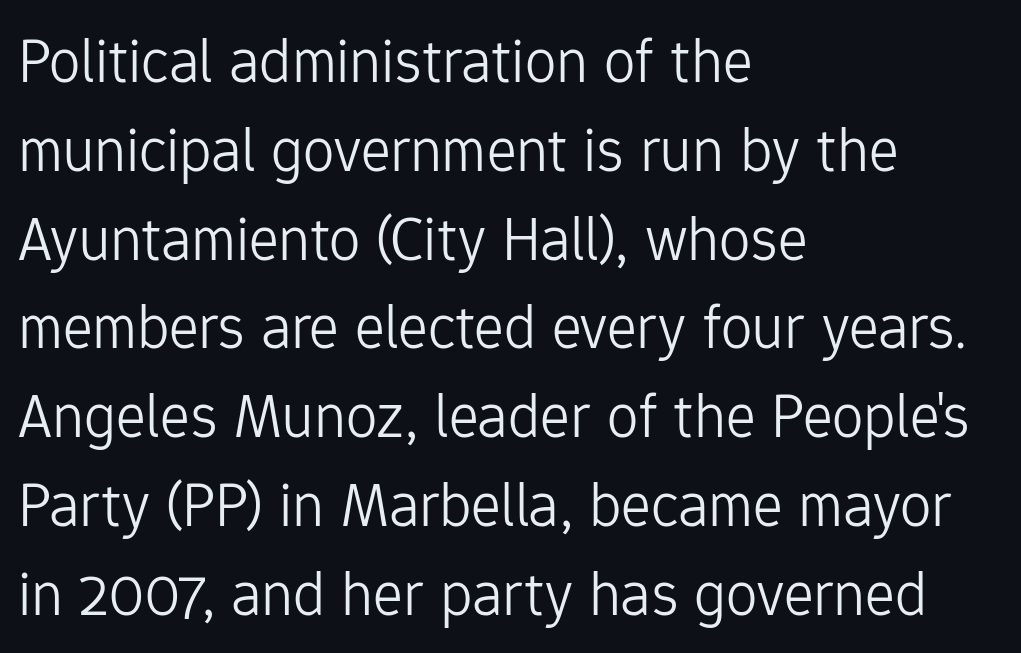
{"serif": "no", "italic": "no", "bold": "no", "weight": "light", "width": "normal", "stroke_contrast": "low", "x_height": "medium", "monospaced": "no", "underline": "no", "align": "left", "line_spacing": "normal", "line_spacing_ratio": 1.41, "letter_spacing": "normal", "letter_spacing_em": 0.0, "glyph_px": 63}
